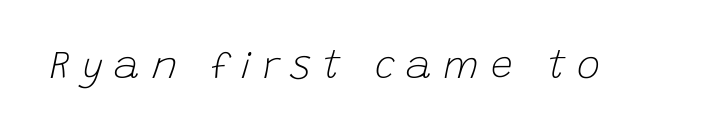
{"italic": "yes", "lean": "right", "slant_degrees": 15, "bold": "no", "weight": "light", "width": "normal", "stroke_contrast": "low", "x_height": "large", "monospaced": "no", "underline": "no", "letter_spacing": "wide", "letter_spacing_em": 0.29, "glyph_px": 39}
